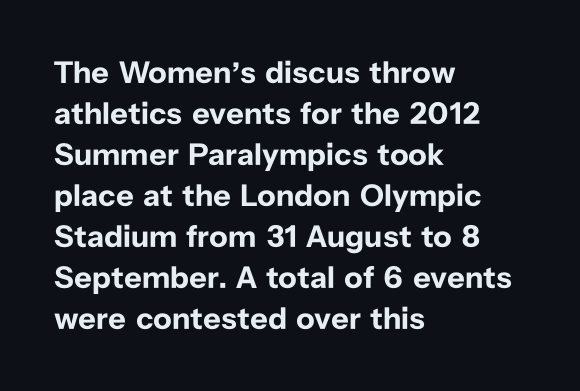
{"serif": "no", "italic": "no", "bold": "yes", "weight": "bold", "width": "normal", "stroke_contrast": "low", "x_height": "medium", "monospaced": "no", "underline": "no", "align": "left", "line_spacing": "normal", "line_spacing_ratio": 1.32, "letter_spacing": "normal", "letter_spacing_em": 0.0, "glyph_px": 31}
